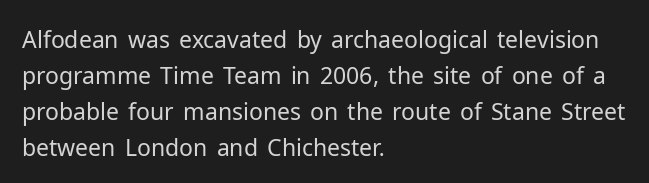
Nothing unusual about the tracking: characters are spaced as the font intends. The typesetter chose a ragged-right arrangement here. Vertical strokes here are truly vertical. In terms of leading, this rendering sits right in the middle.
